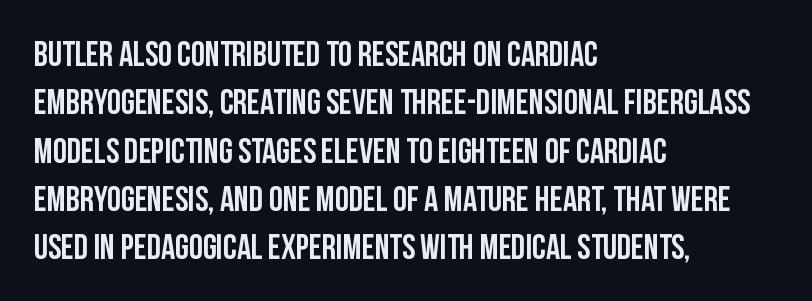
{"serif": "no", "italic": "no", "width": "condensed", "stroke_contrast": "low", "x_height": "large", "monospaced": "no", "underline": "no", "align": "left", "line_spacing": "normal", "line_spacing_ratio": 1.38, "letter_spacing": "normal", "letter_spacing_em": 0.0, "glyph_px": 35}
